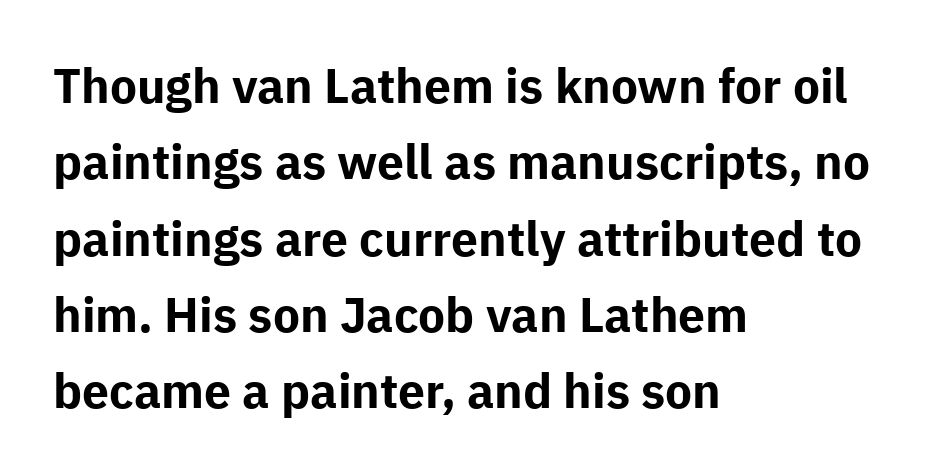
{"serif": "no", "italic": "no", "bold": "yes", "weight": "bold", "width": "normal", "stroke_contrast": "low", "x_height": "medium", "monospaced": "no", "underline": "no", "align": "left", "line_spacing": "normal", "line_spacing_ratio": 1.59, "letter_spacing": "normal", "letter_spacing_em": 0.0, "glyph_px": 48}
